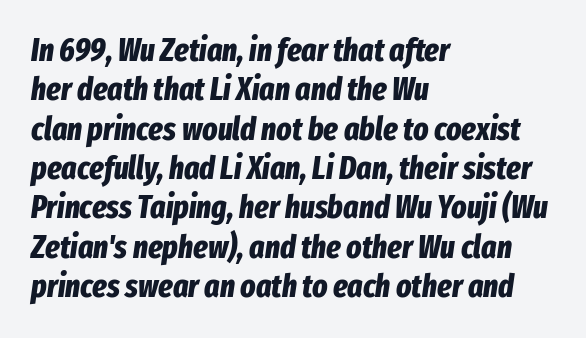
Q: Is the text bold? A: Yes.
Q: Is the text italic (slanted)? A: Yes, it leans right by about 8 degrees.
Q: Is the text underlined? A: No.
Q: How is the paragraph aligned? A: Left-aligned.
Q: Is the spacing between letters normal or unusually wide? A: Normal.
Q: Width (condensed, normal, or wide)? A: Condensed.
Q: Stroke contrast? A: Low.
Q: x-height? A: Medium.
Q: Monospaced? A: No.
